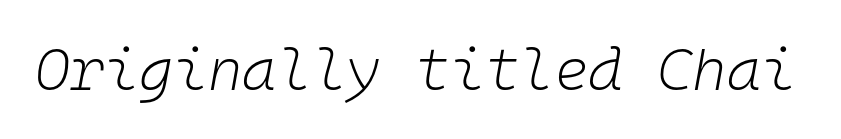
No heavy texture on the line: the type isn't bold. The line texture is even and compact thanks to regular tracking. The passage shown is not underscored anywhere. The lettering tilts uniformly, giving the passage an italic look. Here the designer chose a console-style face with uniform glyph widths.
